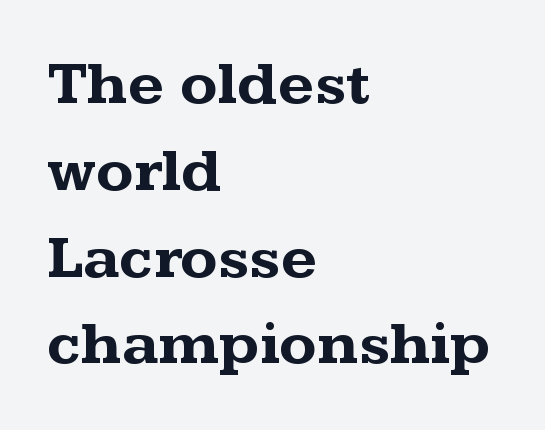
Q: Is the text bold? A: Yes.
Q: Is the text italic (slanted)? A: No, it is upright.
Q: Is the typeface a serif or a sans-serif typeface? A: Serif.
Q: Is the text underlined? A: No.
Q: How is the paragraph aligned? A: Left-aligned.
Q: Is the spacing between letters normal or unusually wide? A: Normal.
Q: Is the spacing between lines tight, normal or loose? A: Normal.
Q: Width (condensed, normal, or wide)? A: Wide.
Q: Stroke contrast? A: Medium.
Q: x-height? A: Medium.
Q: Monospaced? A: No.
